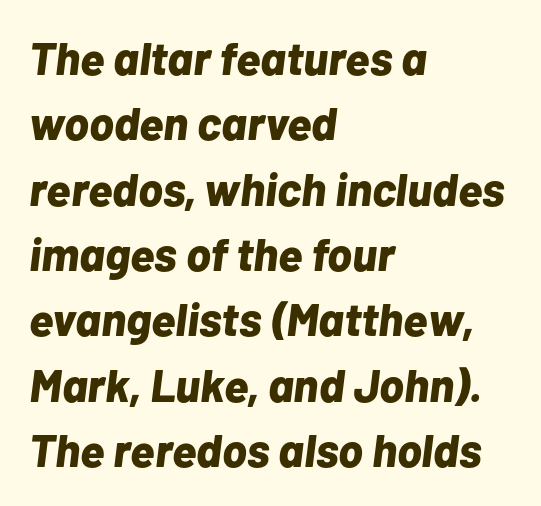
The image shows 46 px bold type, italic (leaning right); set left-aligned, normal line spacing (1.42x), normal letter spacing, not underlined; low stroke contrast and a medium x-height.
